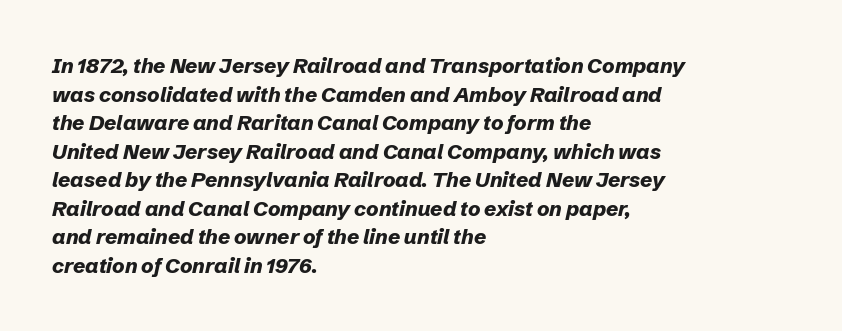
The lines sit at an ordinary, default distance from one another. The face used here has a pronounced slope to its letters. The rendering uses a bold face; every stroke is thick and dark. Descender tails drop into unmarked territory.
